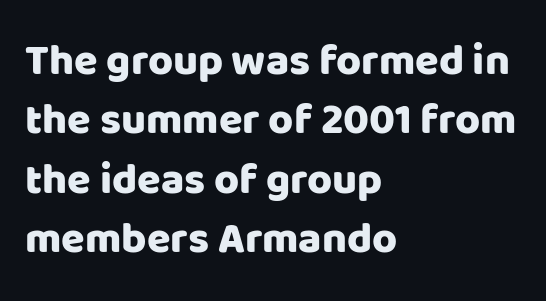
The image shows 43 px sans-serif type, upright; set left-aligned, normal line spacing (1.38x), normal letter spacing, not underlined; low stroke contrast and a large x-height.
